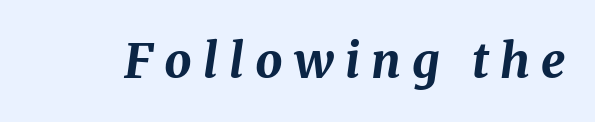
The image shows 48 px bold type, italic (leaning right); set unusually wide letter spacing (+0.23 em), not underlined; medium stroke contrast and a medium x-height.
